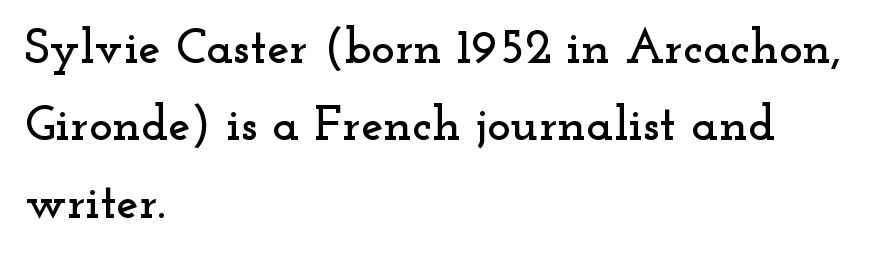
Q: Is the text italic (slanted)? A: No, it is upright.
Q: Is the typeface a serif or a sans-serif typeface? A: Serif.
Q: Is the text underlined? A: No.
Q: How is the paragraph aligned? A: Left-aligned.
Q: Is the spacing between letters normal or unusually wide? A: Normal.
Q: Is the spacing between lines tight, normal or loose? A: Normal.
Q: Width (condensed, normal, or wide)? A: Wide.
Q: Stroke contrast? A: Low.
Q: x-height? A: Small.
Q: Monospaced? A: No.
